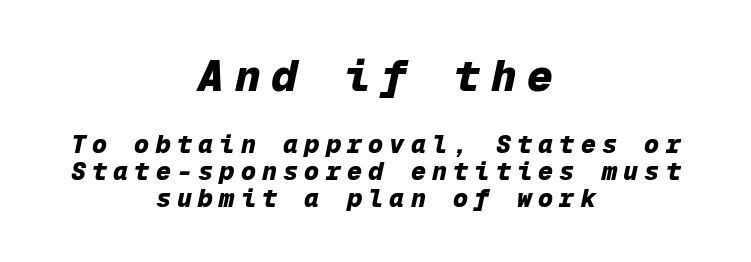
The rag falls on both sides of this text block equally. Heft: maximum for text — a bold. What stands out about the letter spacing? Its width — letters are far apart. This rendering features lettering with no underline. The designer gave the opening block more size than the closing block.
